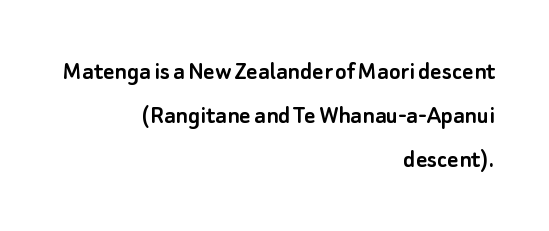
{"italic": "no", "underline": "no", "align": "right", "line_spacing": "normal", "line_spacing_ratio": 1.63, "letter_spacing": "normal", "letter_spacing_em": 0.0, "glyph_px": 27}
